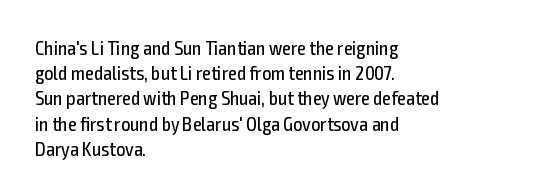
How would I describe the line gaps? Plain and ordinary. Stem width sits at or under what a default text font uses. Posture: straight, roman, zero tilt. Underlining? Definitely not there. How are the letters spaced? Ordinarily, with no added tracking. Alignment: flush left.
